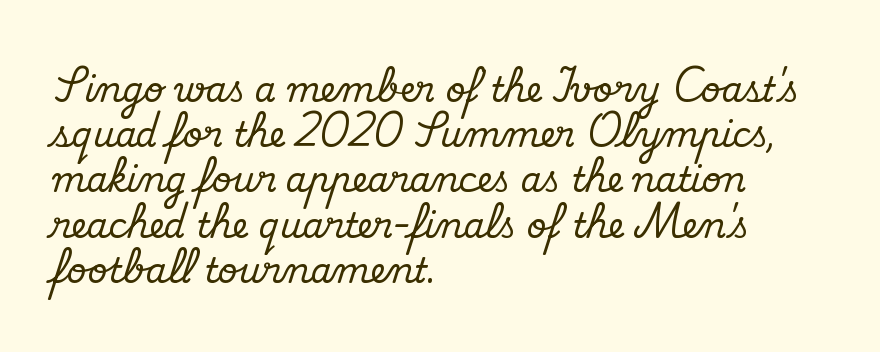
Q: Is the text italic (slanted)? A: Yes.
Q: Is the typeface a serif or a sans-serif typeface? A: Serif.
Q: Is the text underlined? A: No.
Q: How is the paragraph aligned? A: Left-aligned.
Q: Is the spacing between letters normal or unusually wide? A: Normal.
Q: Is the spacing between lines tight, normal or loose? A: Normal.
Q: Width (condensed, normal, or wide)? A: Normal.
Q: Stroke contrast? A: Medium.
Q: x-height? A: Small.
Q: Monospaced? A: No.
